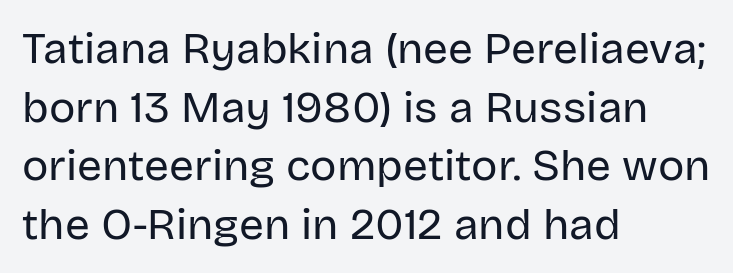
The face used here is proportionally spaced, like ordinary book or web type. The strip under each line holds only bare page. A classic flush-left, rag-right setting is used for this passage. Is there any slant? The stems are plumb.
